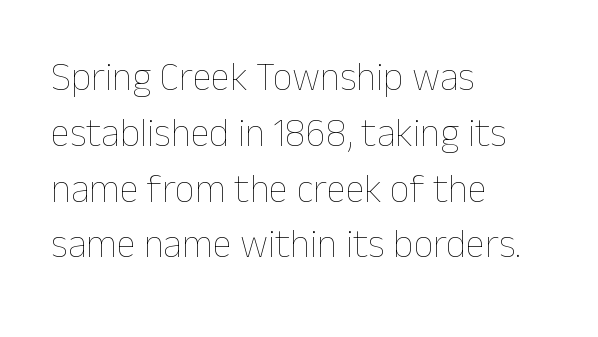
The image shows 39 px thin type, upright; set left-aligned, normal line spacing (1.43x), normal letter spacing, not underlined; low stroke contrast and a medium x-height.
